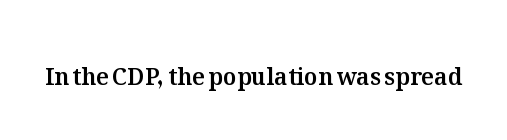
{"italic": "no", "underline": "no", "letter_spacing": "normal", "letter_spacing_em": 0.0, "glyph_px": 23}
